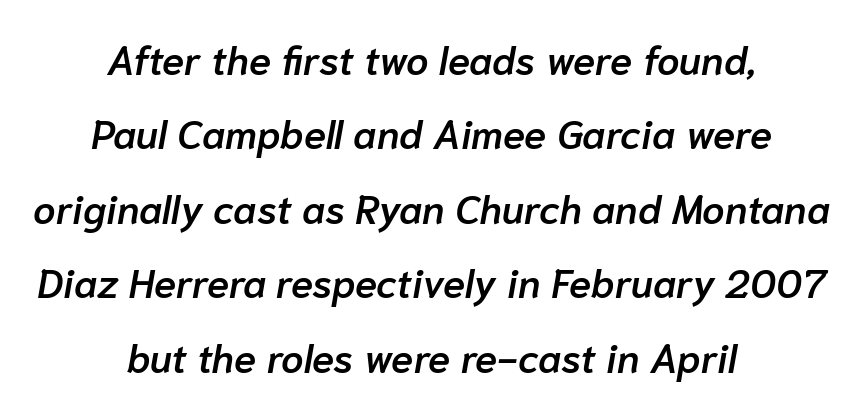
Q: Is the text bold? A: Semi-bold.
Q: Is the text italic (slanted)? A: Yes, it leans right by about 10 degrees.
Q: Is the text underlined? A: No.
Q: How is the paragraph aligned? A: Centered.
Q: Is the spacing between letters normal or unusually wide? A: Normal.
Q: Width (condensed, normal, or wide)? A: Normal.
Q: Stroke contrast? A: Low.
Q: x-height? A: Medium.
Q: Monospaced? A: No.
